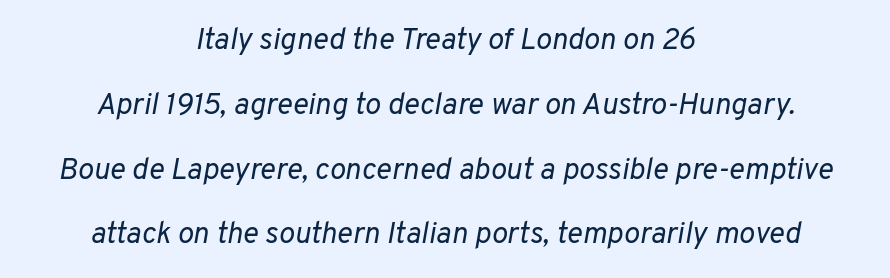
Does extra space separate the letters? No, they use regular spacing. The text block is weighted toward neither margin, spreading evenly from the middle. Looking at the ascenders, they clearly lean. The passage shown is typed in a proportional face where columns would drift. No heavy texture on the line: the type isn't bold.
